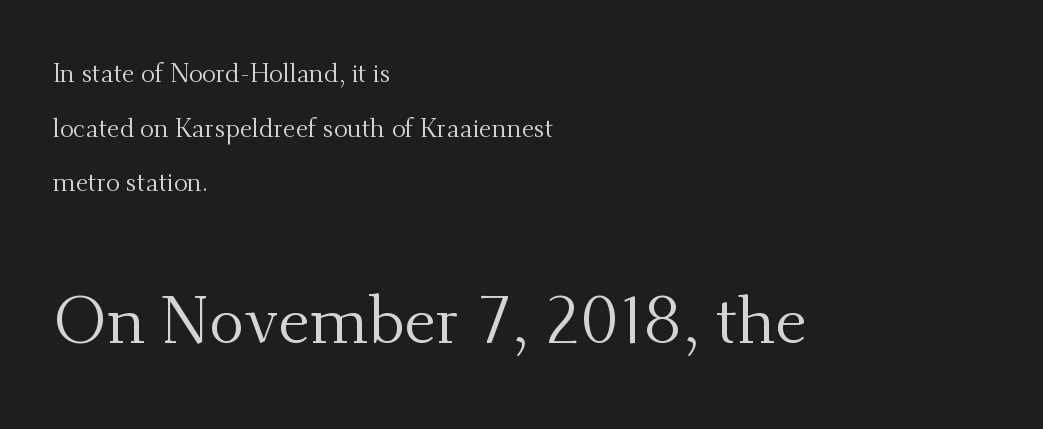
The rendering uses natural spacing where letterforms have individual widths. Teacher's note: observe the even left margin — that is flush-left alignment. The font's upright variant was chosen for this text. The passage shown is not underscored anywhere.
